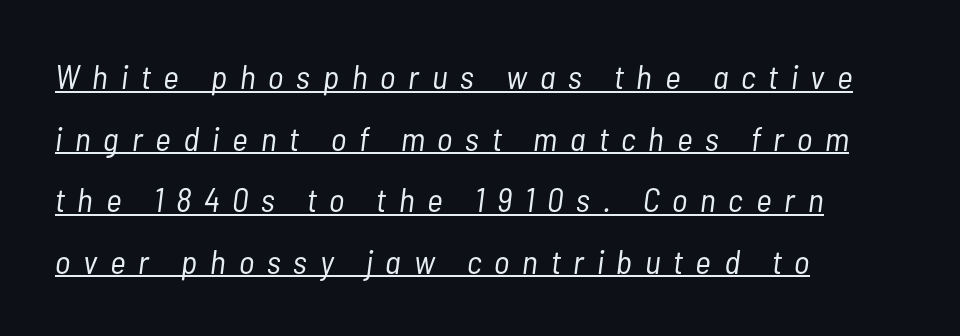
This rendering widens character spacing well past its baseline value. Notice how a bar underscores the lettering throughout. The whole block is typeset with a tilt. Each letter keeps its own natural width here, so spacing adapts to shape. Typeset ragged right — the left edge is the straight one. The passage shown is not bold in any degree.
